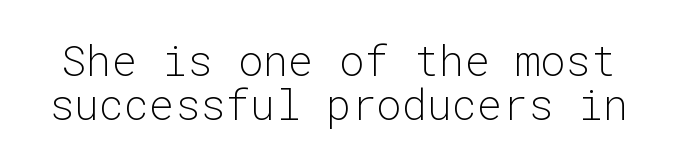
Q: Is the text bold? A: No.
Q: Is the text italic (slanted)? A: No, it is upright.
Q: Is the typeface a serif or a sans-serif typeface? A: Sans-serif.
Q: Is the text underlined? A: No.
Q: Is the spacing between letters normal or unusually wide? A: Normal.
Q: Is the spacing between lines tight, normal or loose? A: Tight.
Q: Width (condensed, normal, or wide)? A: Normal.
Q: Stroke contrast? A: Low.
Q: x-height? A: Medium.
Q: Monospaced? A: Yes.
